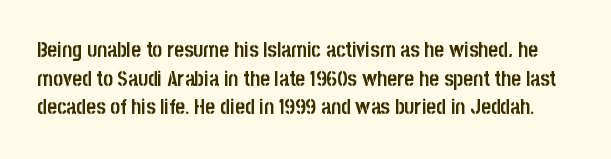
Q: Is the text bold? A: Yes.
Q: Is the text italic (slanted)? A: No, it is upright.
Q: Is the text underlined? A: No.
Q: Is the spacing between letters normal or unusually wide? A: Normal.
Q: Is the spacing between lines tight, normal or loose? A: Normal.
